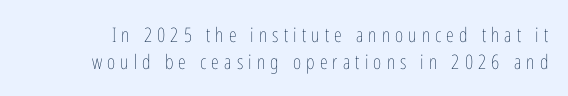
Stem width sits at or under what a default text font uses. If you drew a line through each stem, it would be perfectly vertical. Clear beneath every line of the passage. Someone cranked the tracking dial way up on this one. This sample keeps an unexceptional amount of space between lines.
